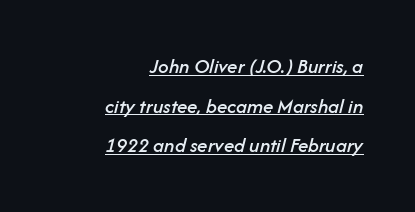
The typography opts for an oblique posture over an upright one. In terms of letterspacing, this is plain default setting. Casual observation: everything's shoved over to the right. The rendering uses the underline text-decoration.
